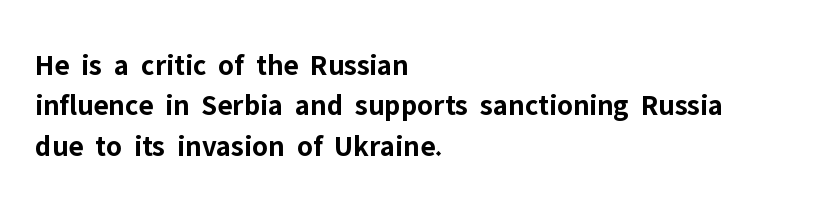
The image shows 30 px bold sans-serif type, upright; set left-aligned, normal line spacing (1.35x), normal letter spacing, not underlined; low stroke contrast and a medium x-height.
